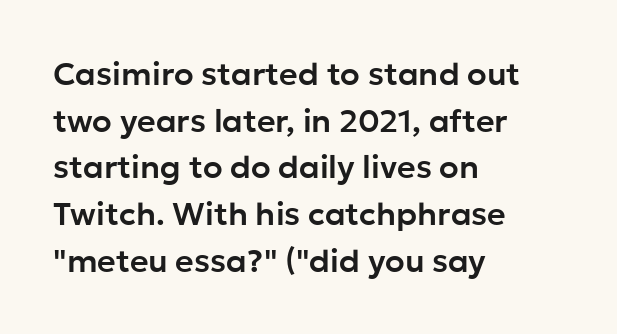
Whoever set this chose a conventional vertical rhythm. The rendering anchors every line to the left-hand side. A typesetter would label this face a sans. A typesetter would call this proportional, since set widths differ per character. You can tell it's not italic because the verticals are truly vertical. Plain, unruled lines of type.
